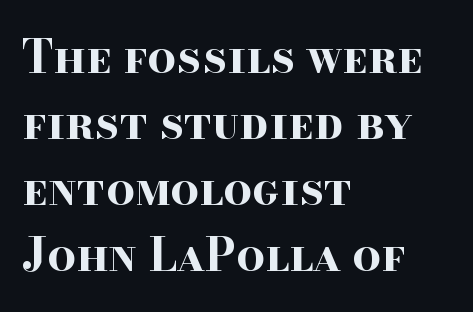
The image shows 45 px bold, wide serif type, upright; set left-aligned, normal line spacing (1.47x), normal letter spacing, not underlined; high stroke contrast and a small x-height.
